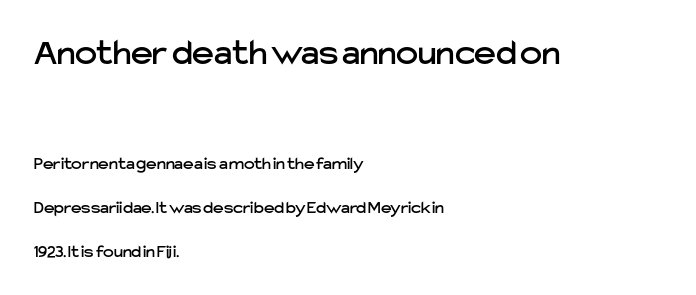
Q: Is the text italic (slanted)? A: No, it is upright.
Q: Is the typeface a serif or a sans-serif typeface? A: Sans-serif.
Q: Is the text underlined? A: No.
Q: How is the paragraph aligned? A: Left-aligned.
Q: Is the spacing between letters normal or unusually wide? A: Normal.
Q: Is the spacing between lines tight, normal or loose? A: Loose.
Q: Which block of text is set in a larger size, the first (top) or the second (bottom)? A: The first (top) one.
Q: Width (condensed, normal, or wide)? A: Normal.
Q: Stroke contrast? A: Low.
Q: x-height? A: Medium.
Q: Monospaced? A: No.
